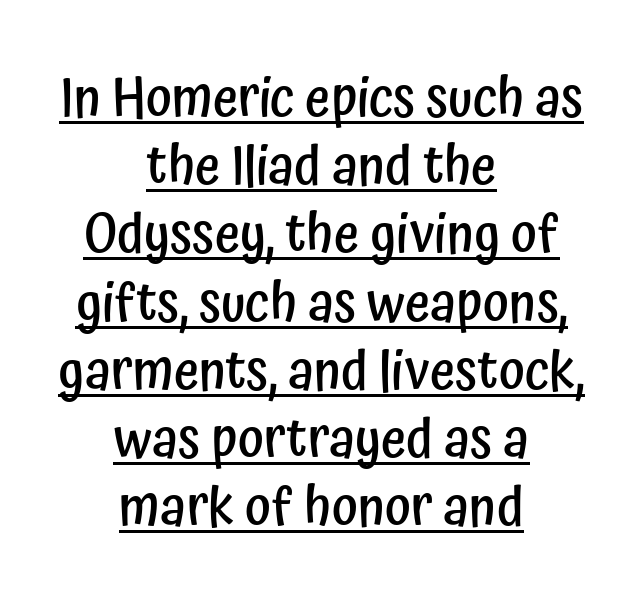
{"serif": "no", "italic": "no", "bold": "semi", "weight": "semibold", "width": "condensed", "stroke_contrast": "low", "x_height": "medium", "monospaced": "no", "underline": "yes", "align": "center", "line_spacing_ratio": 1.24, "letter_spacing": "normal", "letter_spacing_em": 0.0, "glyph_px": 55}
